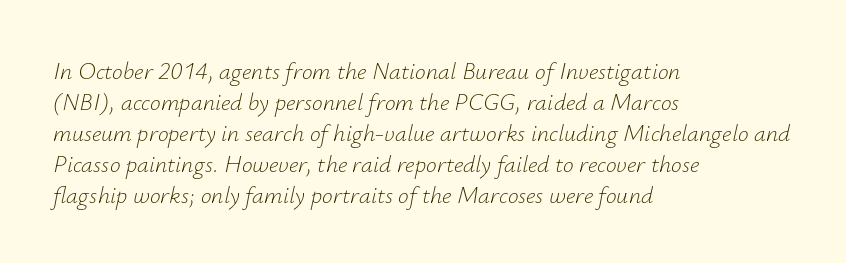
{"italic": "yes", "lean": "right", "slant_degrees": 12, "bold": "no", "underline": "no", "align": "left", "line_spacing": "normal", "line_spacing_ratio": 1.29, "letter_spacing": "normal", "letter_spacing_em": 0.0, "glyph_px": 24}
